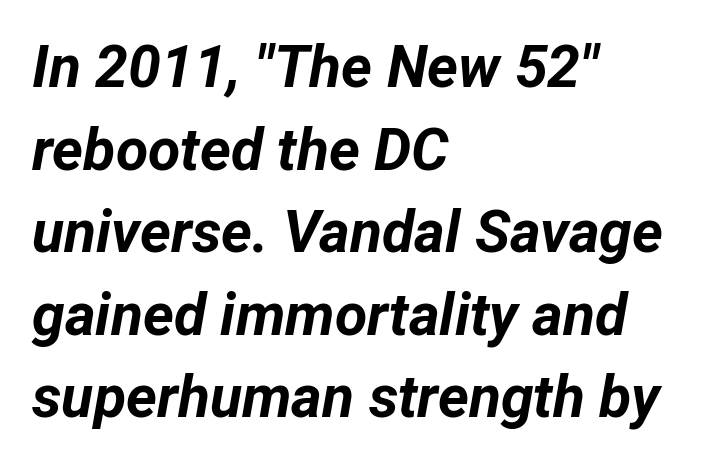
Successive baselines arrive at the customary interval. Look at the tracking — it's just the regular setting, nothing added. Its strokes are broad and dark, the hallmark of bold type. Think of a printed novel: that variable character pitch is what you see here.
